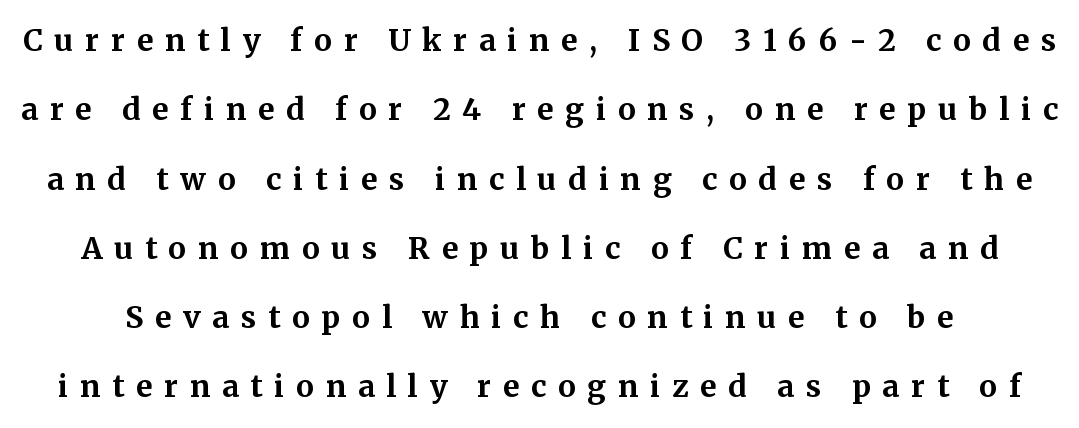
The image shows 30 px bold serif type, upright; set loose line spacing (2.31x), unusually wide letter spacing (+0.39 em), not underlined; medium stroke contrast and a medium x-height.
